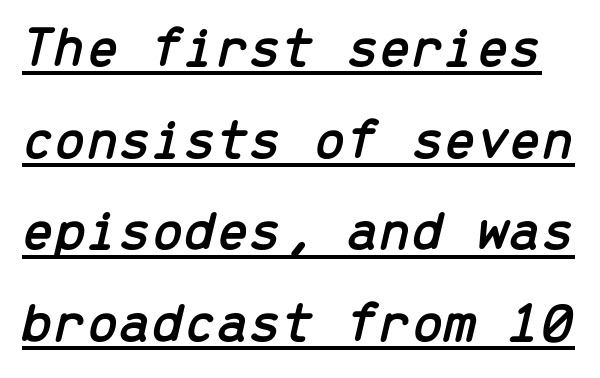
The image shows 58 px text type, italic (leaning right), monospaced; set normal line spacing (1.58x), normal letter spacing, underlined; low stroke contrast and a medium x-height.
